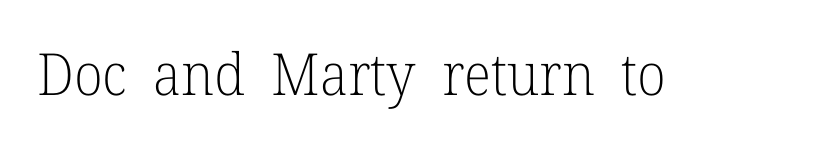
{"serif": "yes", "italic": "no", "bold": "no", "weight": "light", "width": "normal", "stroke_contrast": "low", "x_height": "medium", "monospaced": "no", "underline": "no", "letter_spacing": "normal", "letter_spacing_em": 0.0, "glyph_px": 58}
